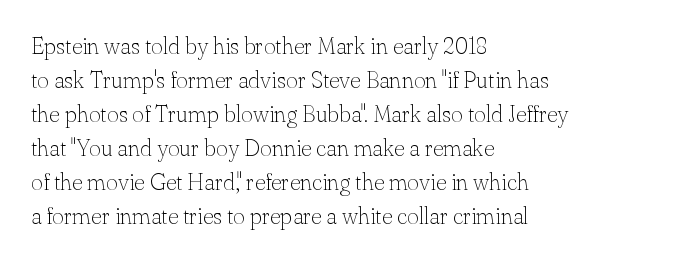
{"italic": "no", "bold": "no", "underline": "no", "align": "left", "line_spacing": "normal", "line_spacing_ratio": 1.48, "letter_spacing": "normal", "letter_spacing_em": 0.0, "glyph_px": 23}
